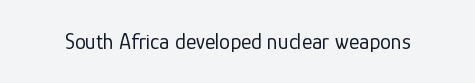
The image shows 22 px text type, upright; set normal letter spacing, not underlined.
